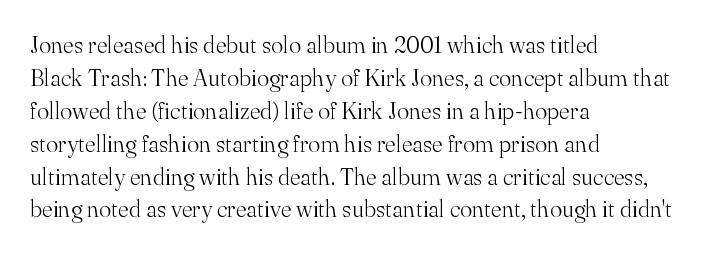
The image shows 23 px text type, upright; set left-aligned, normal line spacing (1.43x), normal letter spacing, not underlined.
